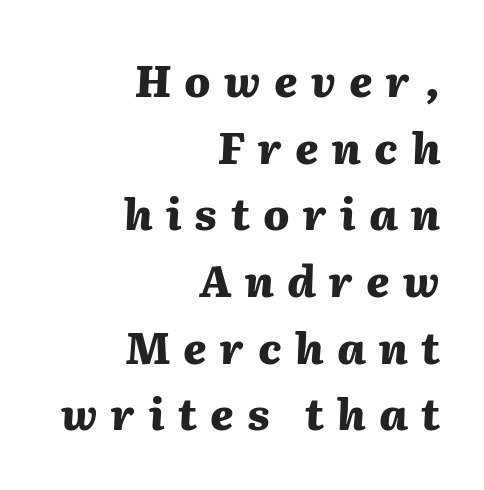
The image shows 43 px heavy type, italic (leaning right); set right-aligned, normal line spacing (1.55x), unusually wide letter spacing (+0.31 em), not underlined; medium stroke contrast and a medium x-height.
